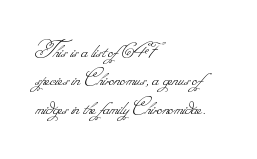
Q: Is the text bold? A: No.
Q: Is the text underlined? A: No.
Q: How is the paragraph aligned? A: Left-aligned.
Q: Is the spacing between letters normal or unusually wide? A: Normal.
Q: Is the spacing between lines tight, normal or loose? A: Tight.
